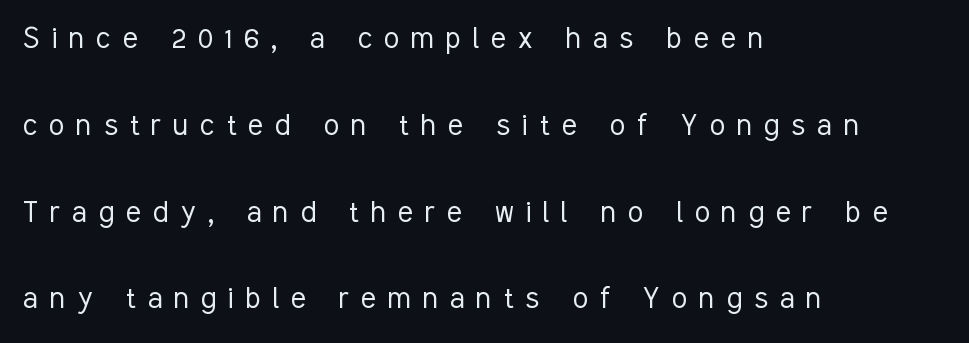
Q: Is the text bold? A: No.
Q: Is the text italic (slanted)? A: No, it is upright.
Q: Is the typeface a serif or a sans-serif typeface? A: Sans-serif.
Q: Is the text underlined? A: No.
Q: How is the paragraph aligned? A: Left-aligned.
Q: Is the spacing between letters normal or unusually wide? A: Unusually wide.
Q: Is the spacing between lines tight, normal or loose? A: Loose.
Q: Width (condensed, normal, or wide)? A: Condensed.
Q: Stroke contrast? A: Low.
Q: x-height? A: Medium.
Q: Monospaced? A: No.
